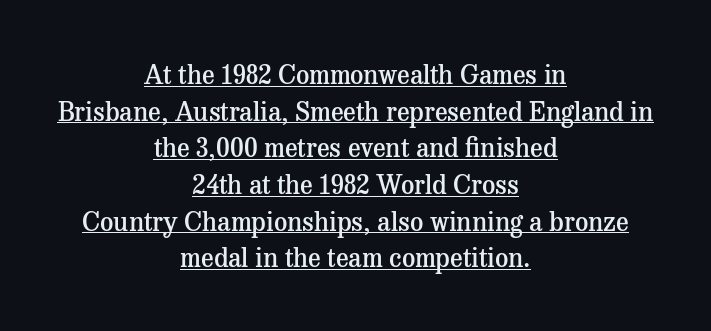
The image shows 26 px text type, upright; set centered, normal line spacing (1.41x), normal letter spacing, underlined.
